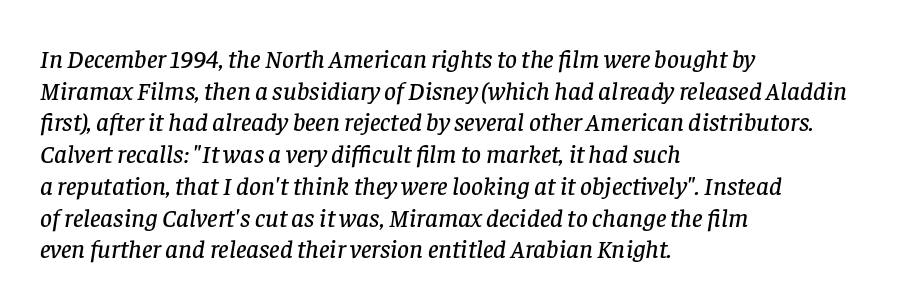
Letters rest on an invisible, unmarked baseline. Compared with typical body copy, the letter spacing here is the same. The typography opts for an oblique posture over an upright one. This rendering uses left alignment, leaving the right contour irregular.
